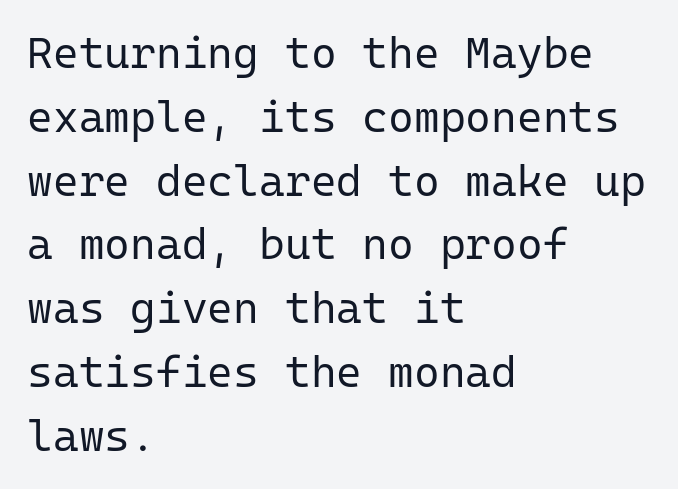
The image shows 44 px regular-weight sans-serif type, upright, monospaced; set left-aligned, normal line spacing (1.45x), normal letter spacing, not underlined; low stroke contrast and a medium x-height.
